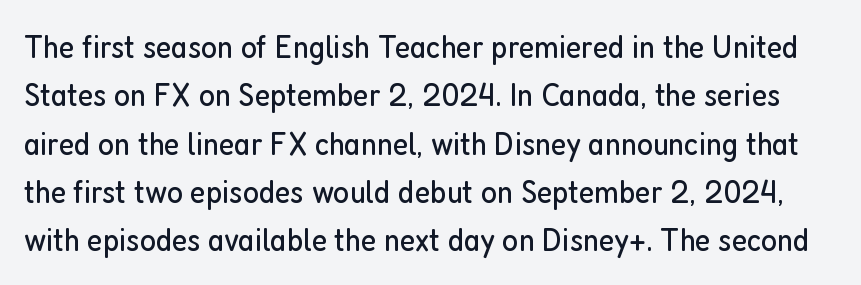
{"serif": "no", "italic": "no", "bold": "no", "weight": "regular", "width": "condensed", "stroke_contrast": "low", "x_height": "medium", "monospaced": "no", "underline": "no", "line_spacing": "normal", "line_spacing_ratio": 1.42, "letter_spacing": "normal", "letter_spacing_em": 0.0, "glyph_px": 34}
